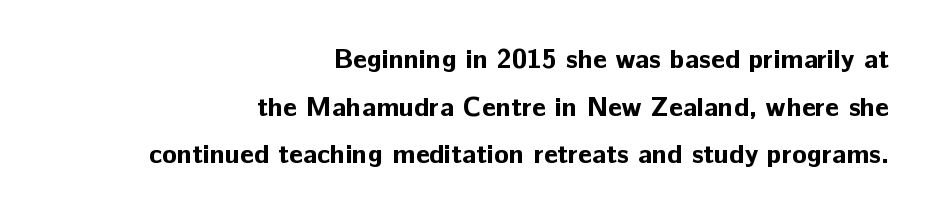
{"italic": "no", "bold": "yes", "underline": "no", "align": "right", "line_spacing_ratio": 1.76, "letter_spacing": "normal", "letter_spacing_em": 0.0, "glyph_px": 27}
